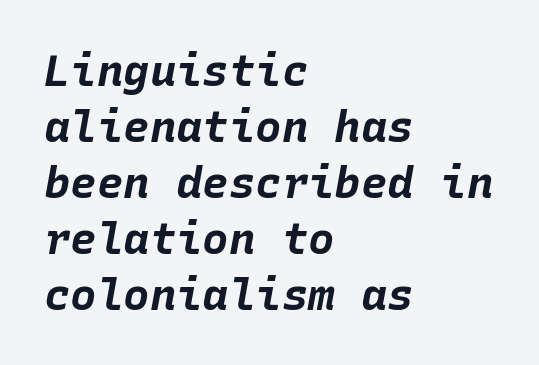
The image shows 44 px bold type, italic (leaning right), monospaced; set left-aligned, normal line spacing (1.27x), normal letter spacing, not underlined; low stroke contrast and a large x-height.
